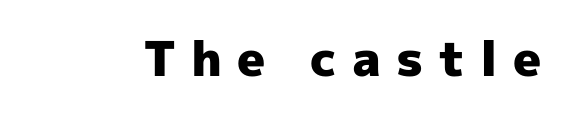
Character widths vary here, with narrow letters taking less room than wide ones. Bold? Absolutely — the strokes are thick and heavy. Is this a sans? Yes — the strokes have no serifs. Honestly, the letter spacing is so wide it's the main thing you notice.
